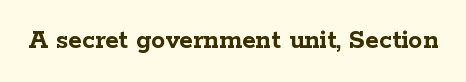
What weight is shown? A full bold with thick strokes. Each letter keeps its own natural width here, so spacing adapts to shape. Clear beneath every line of the passage. Letterform terminals end in serifs throughout the passage. The letters stand straight up with perfectly vertical stems. Tracking value appears to be zero — textbook default spacing.
